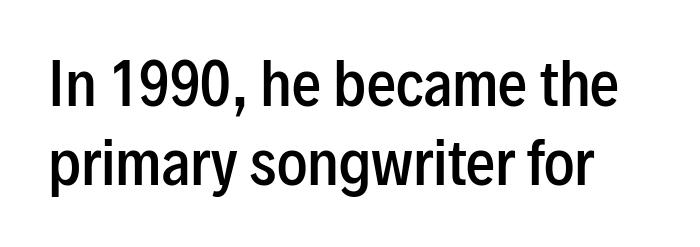
Nope, no serifs anywhere on these letters. Looks like regular typesetting: each glyph gets only the width it needs. Honestly, the row spacing looks completely unremarkable. This sample uses an upright cut, with every glyph sitting square on the baseline.
